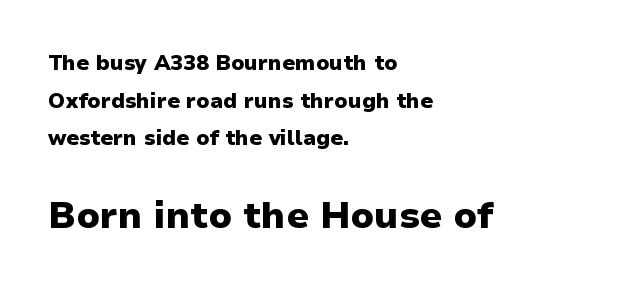
Q: Is the text bold? A: Yes.
Q: Is the text italic (slanted)? A: No, it is upright.
Q: Is the typeface a serif or a sans-serif typeface? A: Sans-serif.
Q: Is the text underlined? A: No.
Q: How is the paragraph aligned? A: Left-aligned.
Q: Is the spacing between letters normal or unusually wide? A: Normal.
Q: Which block of text is set in a larger size, the first (top) or the second (bottom)? A: The second (bottom) one.
Q: Width (condensed, normal, or wide)? A: Normal.
Q: Stroke contrast? A: Low.
Q: x-height? A: Medium.
Q: Monospaced? A: No.
